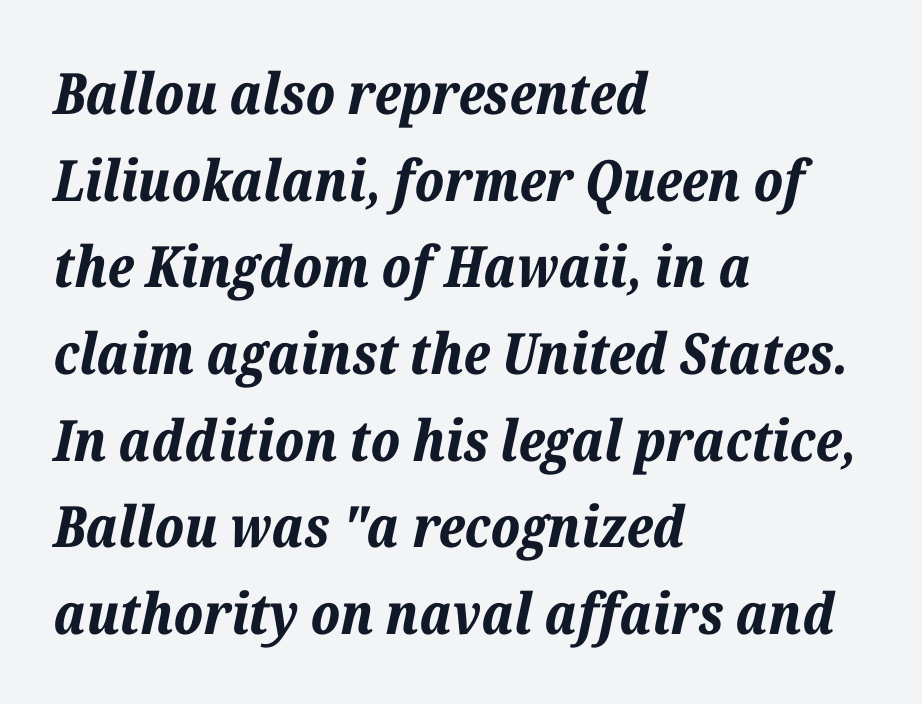
Leading matches the norm, producing a regular column. The specimen omits any rule beneath the text block's lines. In terms of letterspacing, this is plain default setting. When letters slant like this, we call the style italic.
